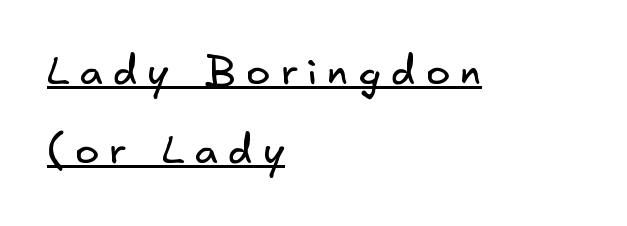
{"serif": "no", "bold": "no", "weight": "regular", "width": "normal", "stroke_contrast": "low", "x_height": "small", "underline": "yes", "align": "left", "line_spacing": "loose", "line_spacing_ratio": 1.92, "letter_spacing": "wide", "letter_spacing_em": 0.24, "glyph_px": 41}
